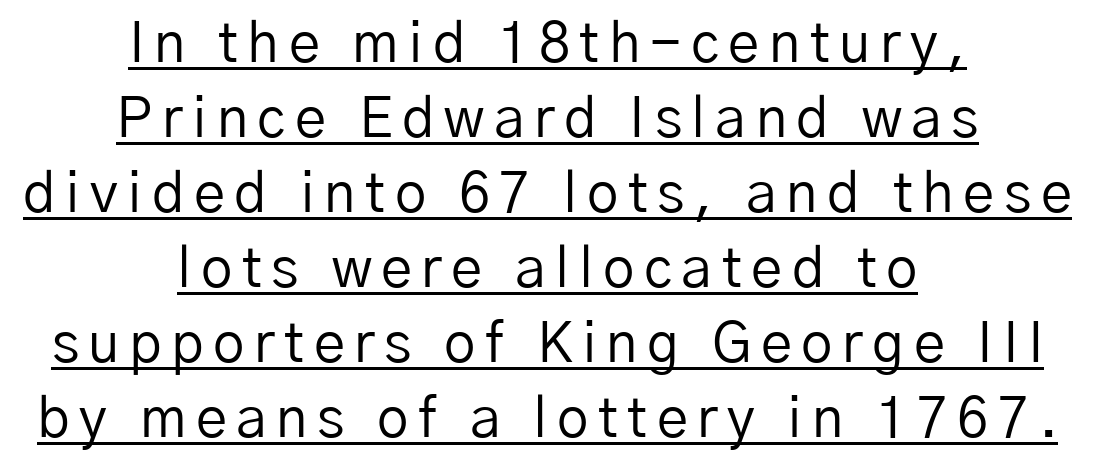
Q: Is the text bold? A: No.
Q: Is the text italic (slanted)? A: No, it is upright.
Q: Is the typeface a serif or a sans-serif typeface? A: Sans-serif.
Q: Is the text underlined? A: Yes.
Q: How is the paragraph aligned? A: Centered.
Q: Is the spacing between lines tight, normal or loose? A: Normal.
Q: Width (condensed, normal, or wide)? A: Normal.
Q: Stroke contrast? A: Low.
Q: x-height? A: Medium.
Q: Monospaced? A: No.
